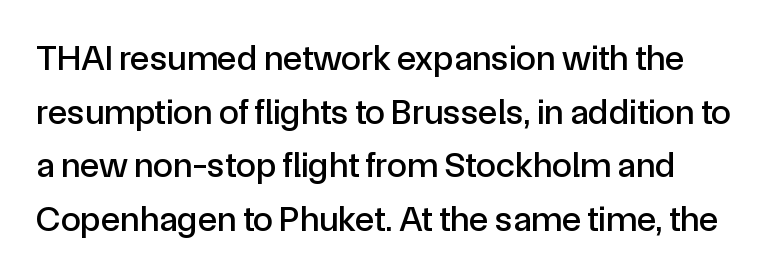
The image shows 36 px sans-serif type, upright; set normal line spacing (1.49x), normal letter spacing, not underlined; a medium x-height.
